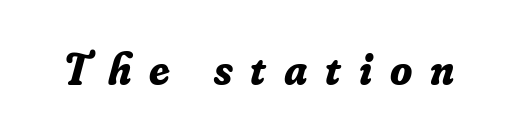
Q: Is the text bold? A: Yes.
Q: Is the text italic (slanted)? A: Yes, it leans right by about 16 degrees.
Q: Is the typeface a serif or a sans-serif typeface? A: Serif.
Q: Is the text underlined? A: No.
Q: Is the spacing between letters normal or unusually wide? A: Unusually wide.
Q: Width (condensed, normal, or wide)? A: Normal.
Q: Stroke contrast? A: Low.
Q: x-height? A: Small.
Q: Monospaced? A: No.
